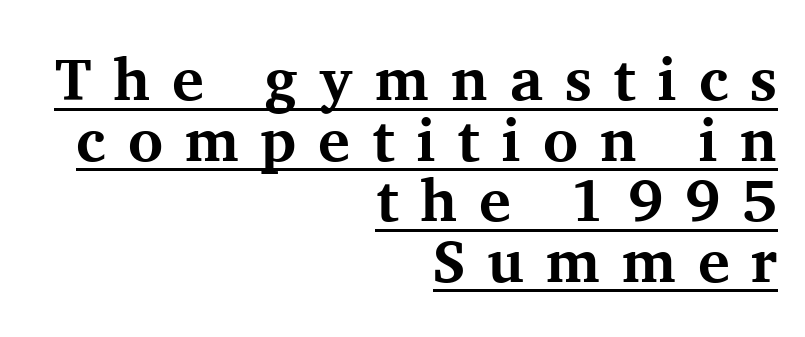
Q: Is the text bold? A: Yes.
Q: Is the text italic (slanted)? A: No, it is upright.
Q: Is the typeface a serif or a sans-serif typeface? A: Serif.
Q: Is the text underlined? A: Yes.
Q: How is the paragraph aligned? A: Right-aligned.
Q: Is the spacing between letters normal or unusually wide? A: Unusually wide.
Q: Is the spacing between lines tight, normal or loose? A: Tight.
Q: Width (condensed, normal, or wide)? A: Normal.
Q: Stroke contrast? A: Medium.
Q: x-height? A: Medium.
Q: Monospaced? A: No.
